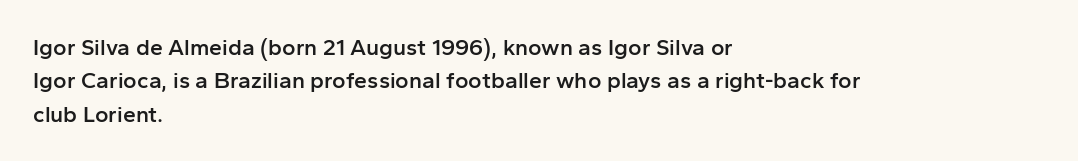
The image shows 23 px text type, upright; set left-aligned, normal line spacing (1.45x), normal letter spacing, not underlined.
